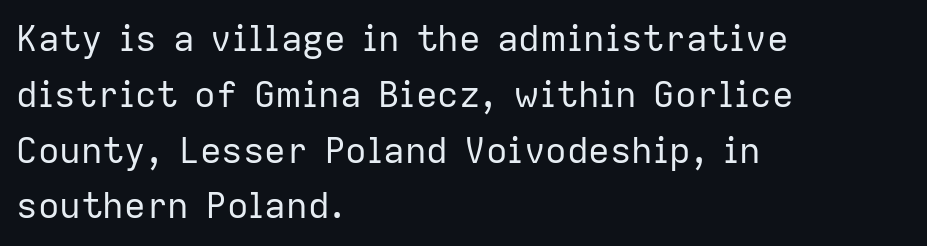
The image shows 36 px regular-weight sans-serif type, upright; set left-aligned, normal line spacing (1.55x), normal letter spacing, not underlined; low stroke contrast and a medium x-height.
